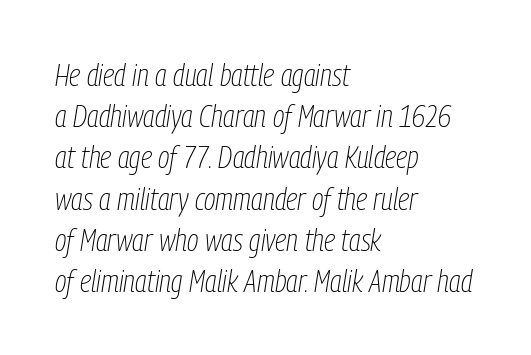
The image shows 31 px thin, condensed type, italic (leaning right); set left-aligned, normal line spacing (1.33x), normal letter spacing, not underlined; low stroke contrast and a medium x-height.
